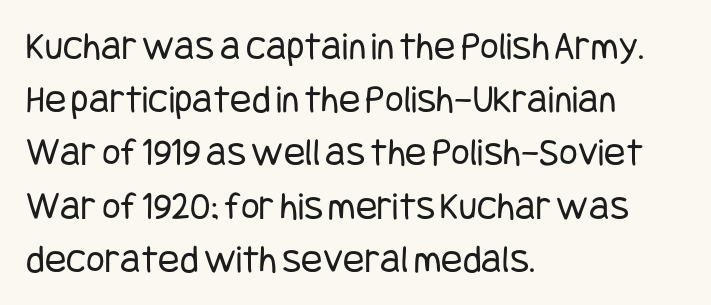
{"serif": "no", "italic": "no", "bold": "no", "weight": "regular", "width": "condensed", "stroke_contrast": "low", "x_height": "large", "underline": "no", "align": "left", "line_spacing": "normal", "line_spacing_ratio": 1.33, "letter_spacing": "normal", "letter_spacing_em": 0.0, "glyph_px": 40}
